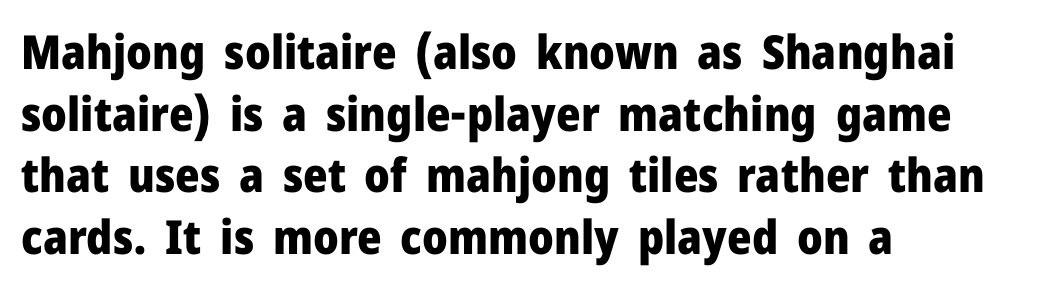
A typesetter would call this proportional, since set widths differ per character. Honestly, the row spacing looks completely unremarkable. This sample uses a sans-serif face. Beneath every word, the page is bare. Line beginnings align vertically; line endings do not. The letters stand straight up with perfectly vertical stems.
